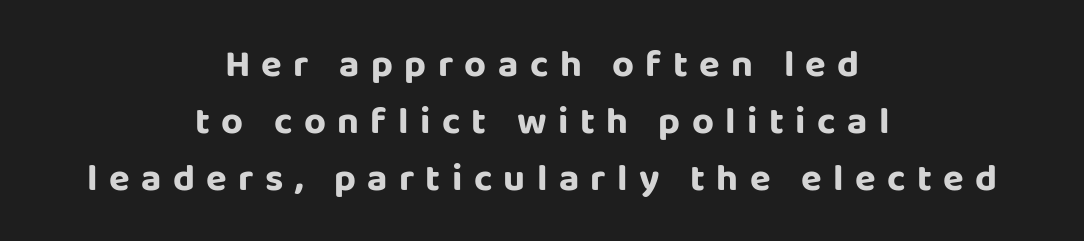
Q: Is the text bold? A: Yes.
Q: Is the text italic (slanted)? A: No, it is upright.
Q: Is the typeface a serif or a sans-serif typeface? A: Sans-serif.
Q: Is the text underlined? A: No.
Q: How is the paragraph aligned? A: Centered.
Q: Is the spacing between letters normal or unusually wide? A: Unusually wide.
Q: Is the spacing between lines tight, normal or loose? A: Normal.
Q: Width (condensed, normal, or wide)? A: Normal.
Q: Stroke contrast? A: Low.
Q: x-height? A: Large.
Q: Monospaced? A: No.
